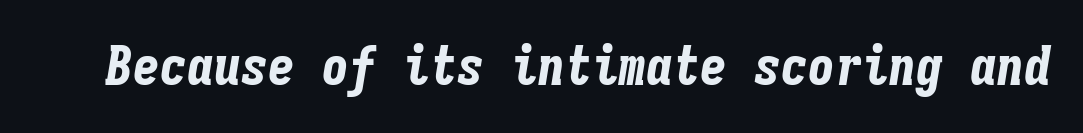
A dark, heavy texture on the line: the type is bold. Does extra space separate the letters? No, they use regular spacing. Honestly, there is no underline to notice here at all. The letters march in equal steps, a hallmark of fixed-pitch type.
